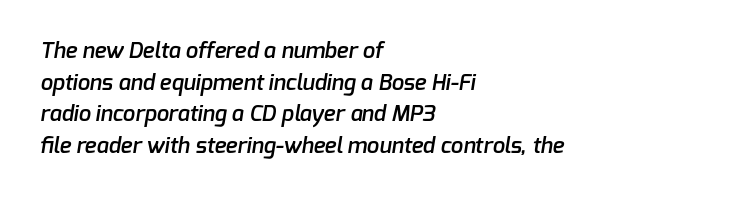
Words float on clear page, feet unadorned. Spacing between characters is what you'd get straight out of the box. Quick note: interline space is typical. The typesetter chose a ragged-right arrangement here.
